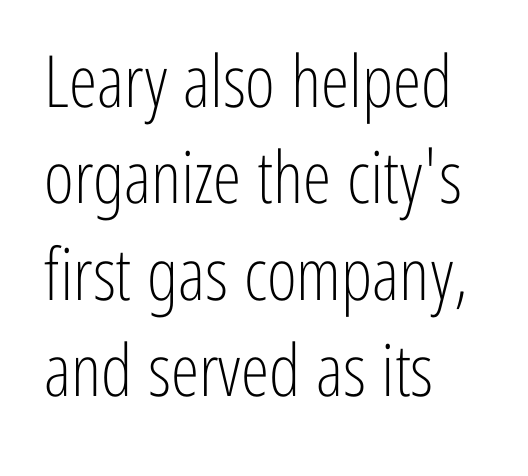
The image shows 72 px light, condensed sans-serif type, upright; set left-aligned, normal line spacing (1.34x), normal letter spacing, not underlined; low stroke contrast and a medium x-height.
